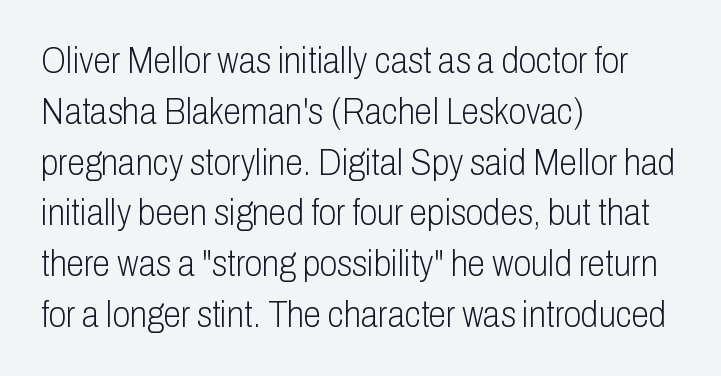
Characters follow at the spacing the type designer built in. The rag falls on the right side of this text block. Stroke terminals: plain, sans-serif. A roman cut, with each character standing at attention. The rendering uses a moderate line-height, typical for paragraphs. Underlining? Definitely not there.
